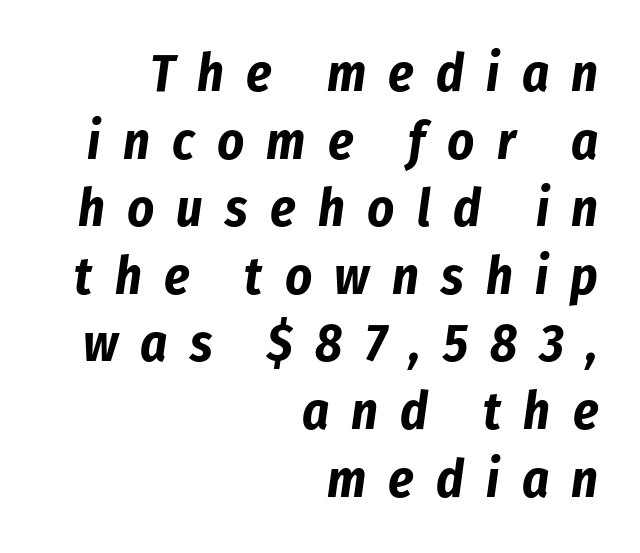
The image shows 52 px bold, condensed type, italic (leaning right); set right-aligned, normal line spacing (1.3x), unusually wide letter spacing (+0.43 em), not underlined; low stroke contrast and a medium x-height.
